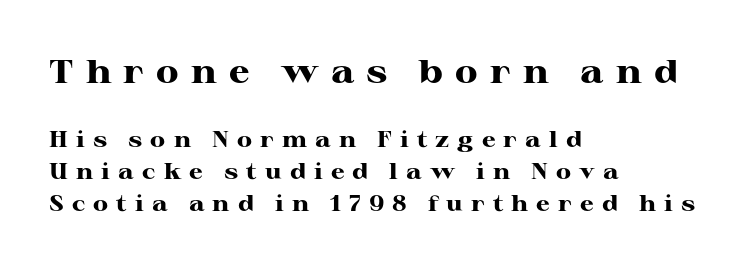
{"serif": "yes", "italic": "no", "bold": "yes", "weight": "heavy", "width": "wide", "stroke_contrast": "high", "x_height": "medium", "monospaced": "no", "underline": "no", "align": "left", "line_spacing": "normal", "line_spacing_ratio": 1.46, "letter_spacing": "wide", "letter_spacing_em": 0.37, "larger_block": "first", "size_ratio": 1.5, "glyph_px": 33}
